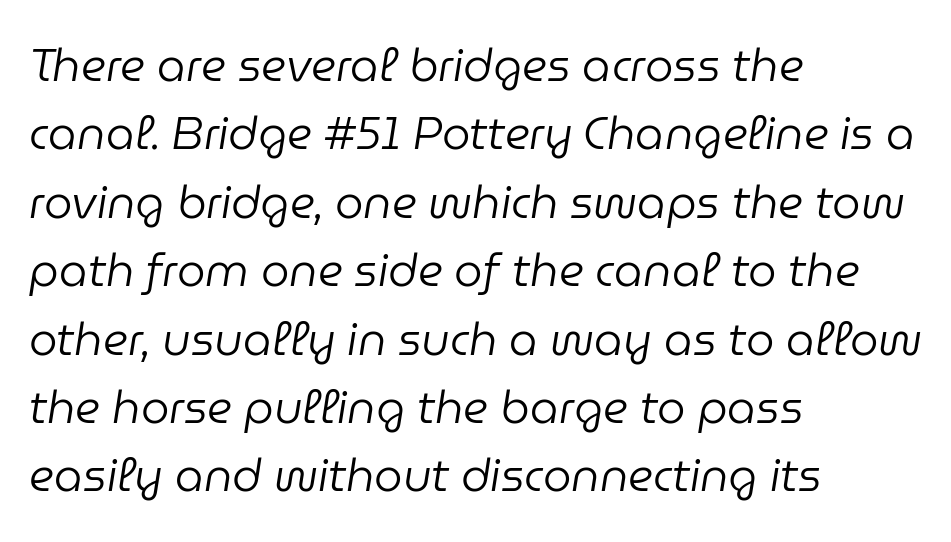
The image shows 45 px regular-weight type, italic (leaning right); set left-aligned, normal line spacing (1.52x), normal letter spacing, not underlined; low stroke contrast and a medium x-height.
